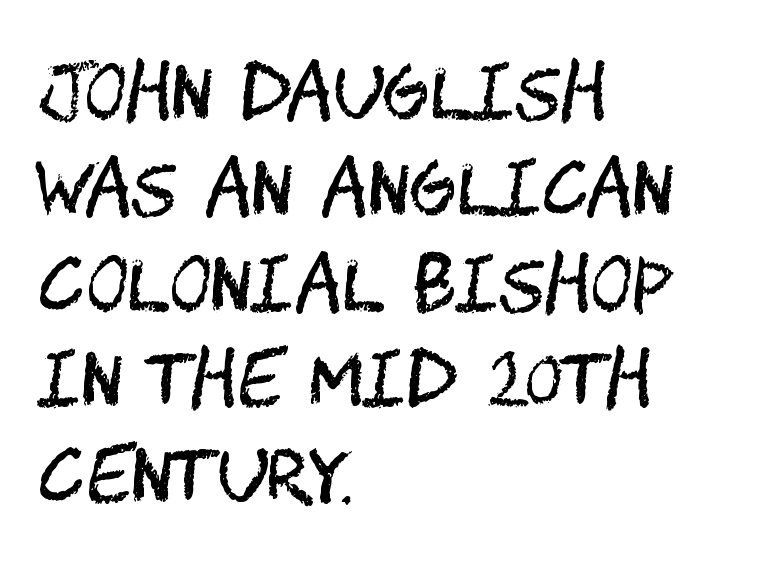
The rag falls on the right side of this text block. What stands out about the letter spacing? Nothing — it is the standard amount. Stem width sits at or under what a default text font uses. Do the letters lean? They stand straight. This is sans-serif lettering, the kind often seen on screens and signage.
